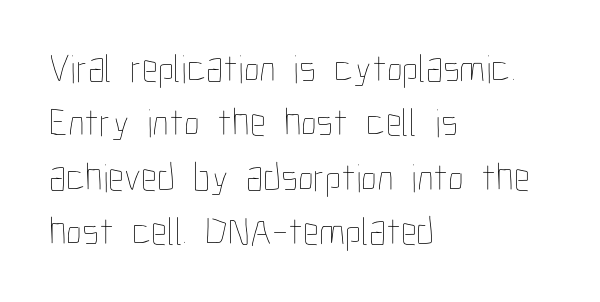
The image shows 40 px thin, condensed type, upright; set left-aligned, normal line spacing (1.36x), normal letter spacing, not underlined; low stroke contrast and a medium x-height.
